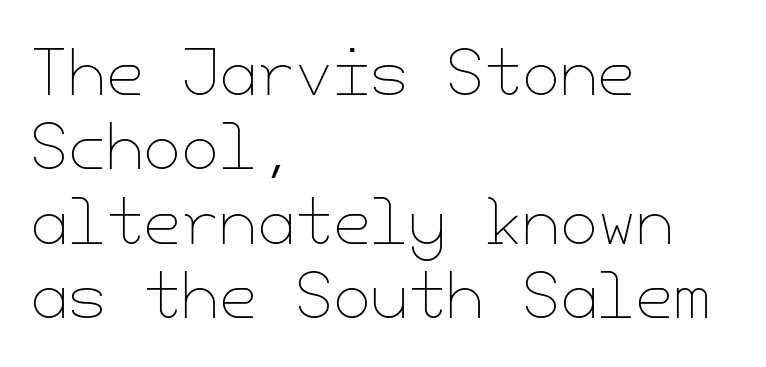
Q: Is the text bold? A: No.
Q: Is the text italic (slanted)? A: No, it is upright.
Q: Is the text underlined? A: No.
Q: How is the paragraph aligned? A: Left-aligned.
Q: Is the spacing between letters normal or unusually wide? A: Normal.
Q: Width (condensed, normal, or wide)? A: Normal.
Q: Stroke contrast? A: Low.
Q: x-height? A: Small.
